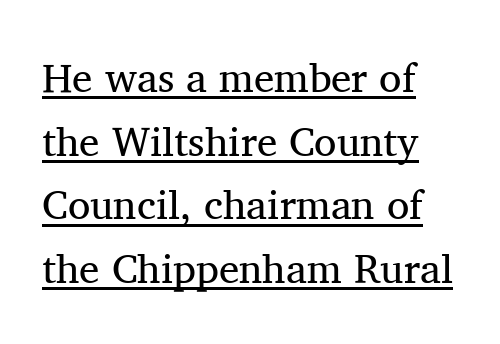
The image shows 41 px regular-weight serif type, upright; set left-aligned, normal line spacing (1.55x), normal letter spacing, underlined; medium stroke contrast and a medium x-height.
